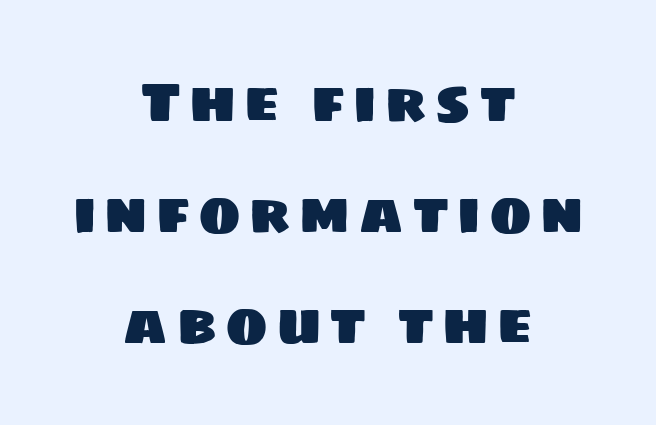
The image shows 57 px sans-serif type; set centered, loose line spacing (1.95x), not underlined; low stroke contrast and a large x-height.
